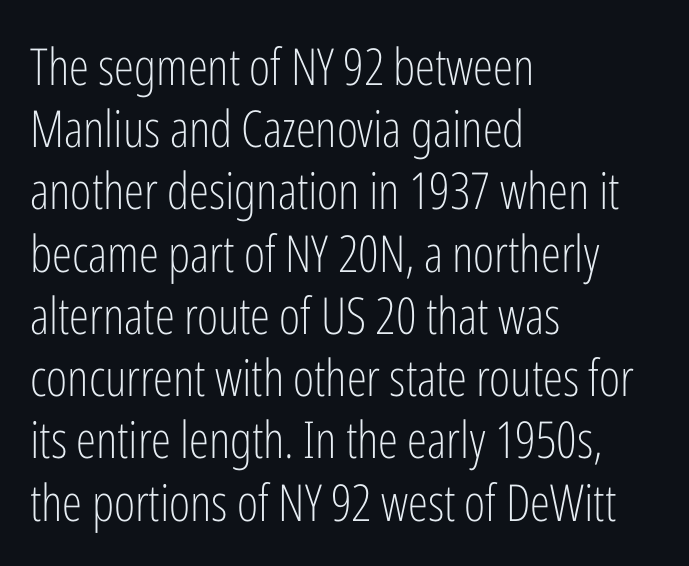
The image shows 51 px light, condensed sans-serif type, upright; set left-aligned, line spacing 1.22x, normal letter spacing, not underlined; low stroke contrast and a medium x-height.
